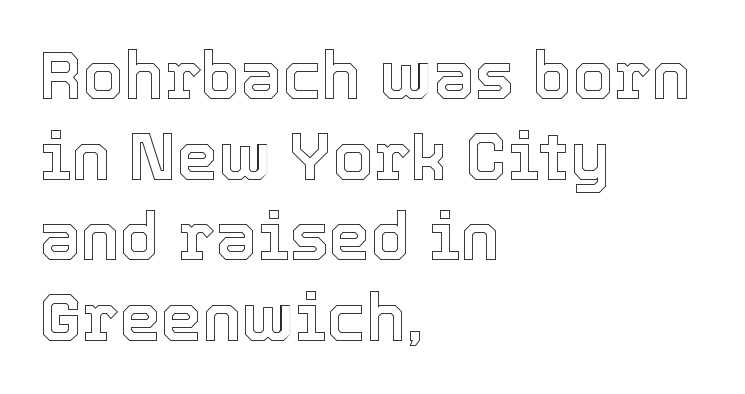
The image shows 66 px text type, upright; set left-aligned, line spacing 1.22x, normal letter spacing, not underlined; a medium x-height.
